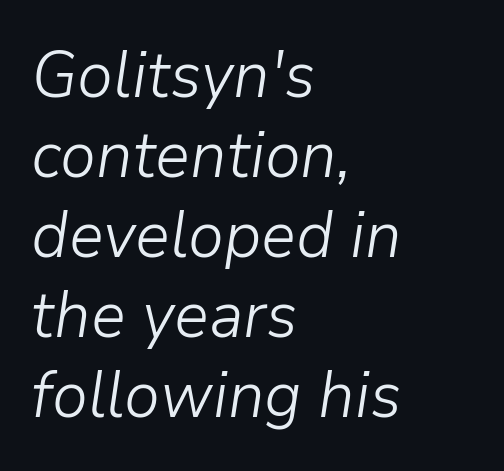
Q: Is the text bold? A: No.
Q: Is the text italic (slanted)? A: Yes, it leans right by about 9 degrees.
Q: Is the text underlined? A: No.
Q: How is the paragraph aligned? A: Left-aligned.
Q: Is the spacing between letters normal or unusually wide? A: Normal.
Q: Width (condensed, normal, or wide)? A: Normal.
Q: Stroke contrast? A: Low.
Q: x-height? A: Medium.
Q: Monospaced? A: No.
